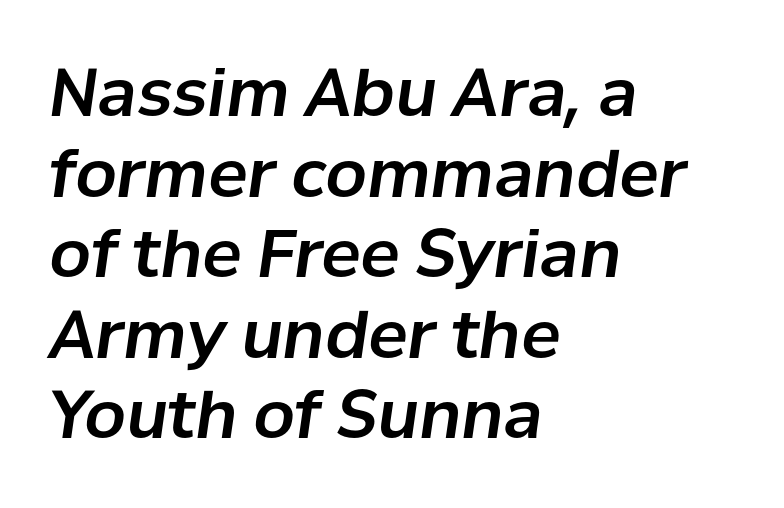
The image shows 66 px text type, italic (leaning right); set left-aligned, line spacing 1.22x, normal letter spacing, not underlined; low stroke contrast and a medium x-height.
